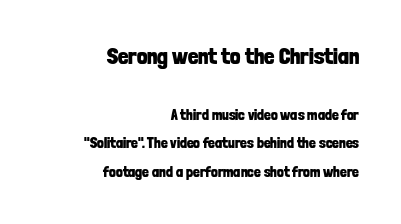
Heft: maximum for text — a bold. Caption: multi-line text, flush right, ragged left. Between one letter and the next there's only the usual sliver of space. The specimen omits any rule beneath the text block's lines.
